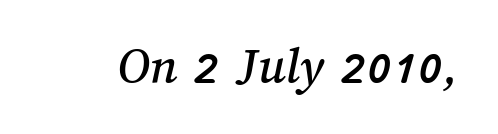
Q: Is the text underlined? A: No.
Q: Is the spacing between letters normal or unusually wide? A: Normal.
Q: Width (condensed, normal, or wide)? A: Normal.
Q: Stroke contrast? A: Medium.
Q: x-height? A: Medium.
Q: Monospaced? A: No.
